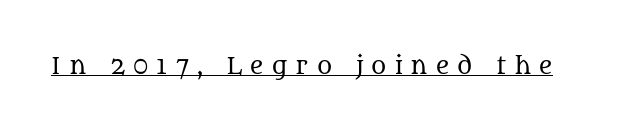
This is roman type, the default non-slanted kind. Honestly, the letter spacing is so wide it's the main thing you notice. Beneath each row of characters lies a ruled line. The weight tops out at a normal text grade.
